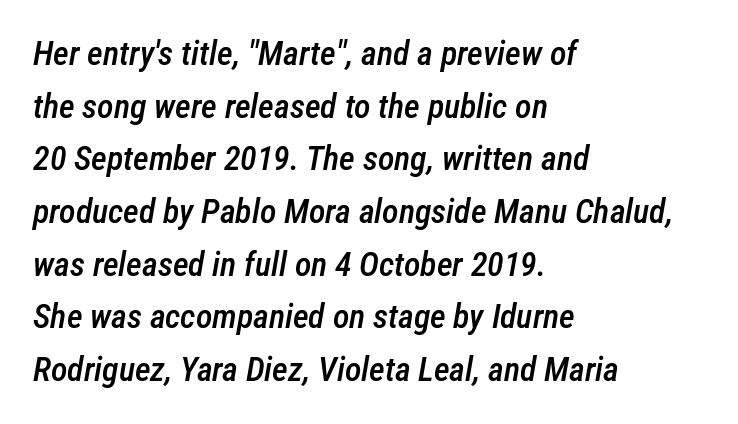
Bold? Not quite — semibold, heavier than regular but stopping short. Does the lettering tilt? It does — this is italic. Is this a fixed-width face? No — the glyphs have proportional, varying widths. Each new line begins a customary step beneath the previous one. Left-aligned paragraph, ragged on the right.
